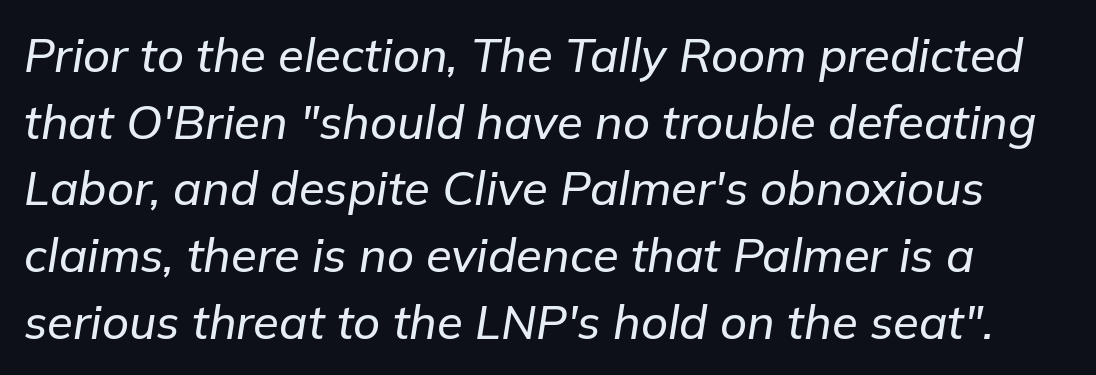
The image shows 47 px text type, italic (leaning right); set normal line spacing (1.42x), normal letter spacing, not underlined; low stroke contrast and a medium x-height.
